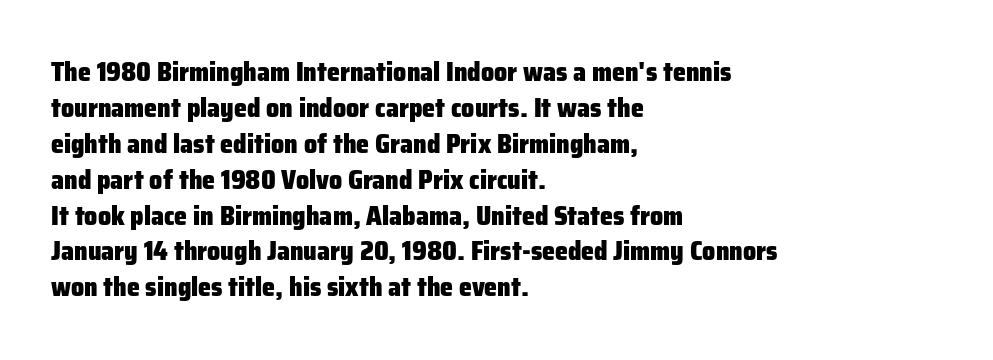
Q: Is the text bold? A: Yes.
Q: Is the text italic (slanted)? A: No, it is upright.
Q: Is the text underlined? A: No.
Q: How is the paragraph aligned? A: Left-aligned.
Q: Is the spacing between letters normal or unusually wide? A: Normal.
Q: Is the spacing between lines tight, normal or loose? A: Normal.
